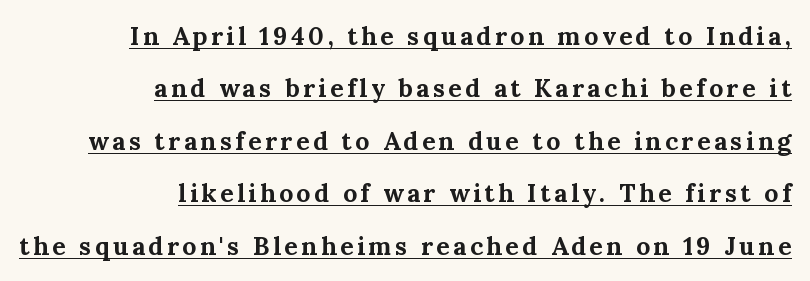
Rows of type keep a wide berth in the vertical direction. If you drew a ruler down the right edge, every line would touch it. You can see a thin bar hugging the bottom of the glyphs. The face used here has the dense, thick strokes of a bold. Designer's note — italics off, roman on.
